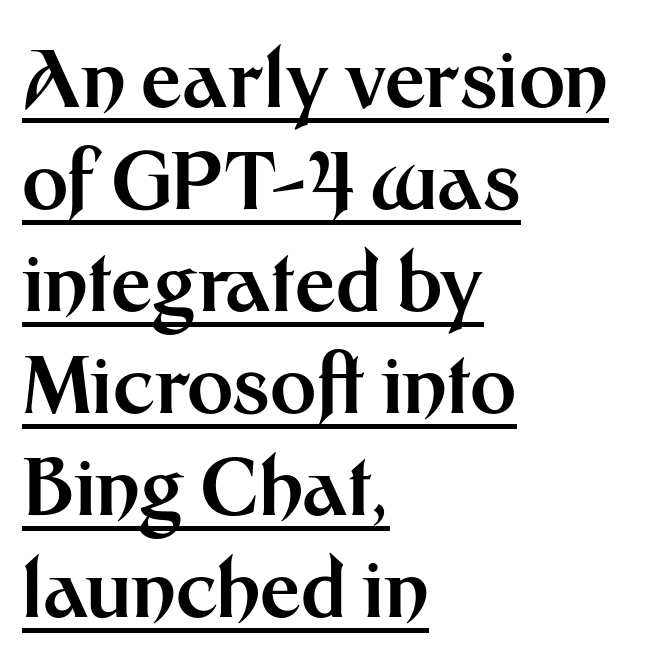
No extra tracking has been applied to these lines. The lettering holds an erect, upright posture throughout. This sample has the flowing, uneven cadence of proportional lettering. Leading matches the norm, producing a regular column.
